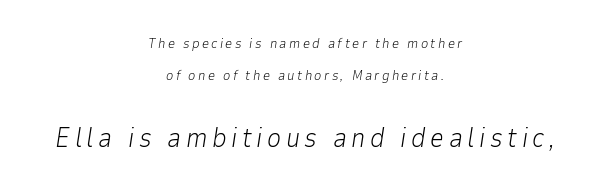
{"italic": "yes", "lean": "right", "slant_degrees": 9, "bold": "no", "underline": "no", "align": "center", "line_spacing": "loose", "line_spacing_ratio": 2.31, "larger_block": "second", "size_ratio": 1.93, "glyph_px": 27}
